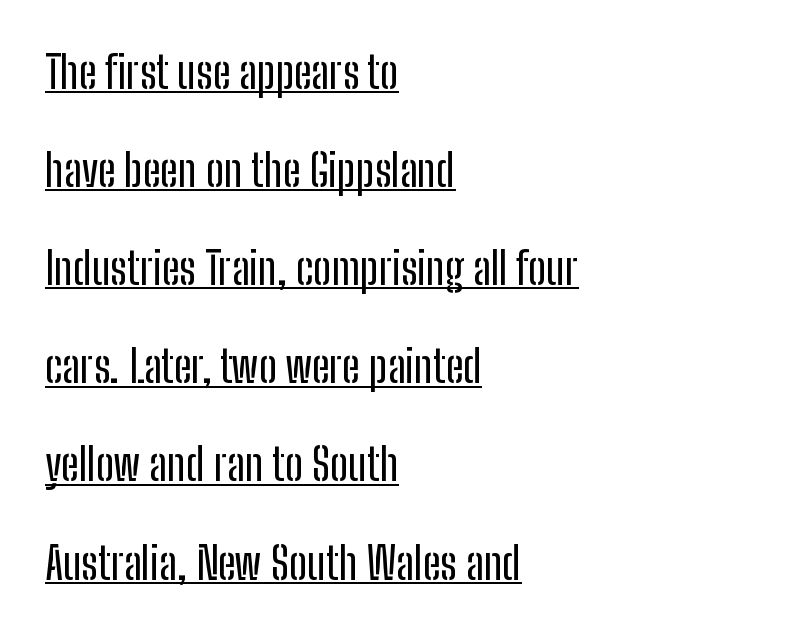
The image shows 44 px condensed sans-serif type, upright; set left-aligned, loose line spacing (2.23x), normal letter spacing, underlined; low stroke contrast and a medium x-height.
